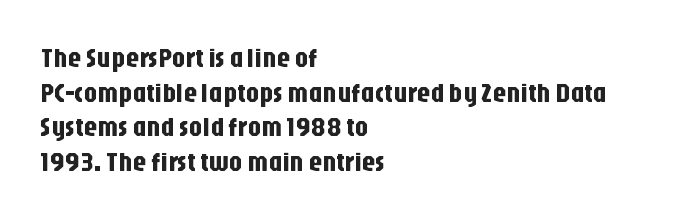
Q: Is the text italic (slanted)? A: No, it is upright.
Q: Is the text underlined? A: No.
Q: How is the paragraph aligned? A: Left-aligned.
Q: Is the spacing between letters normal or unusually wide? A: Normal.
Q: Is the spacing between lines tight, normal or loose? A: Normal.
